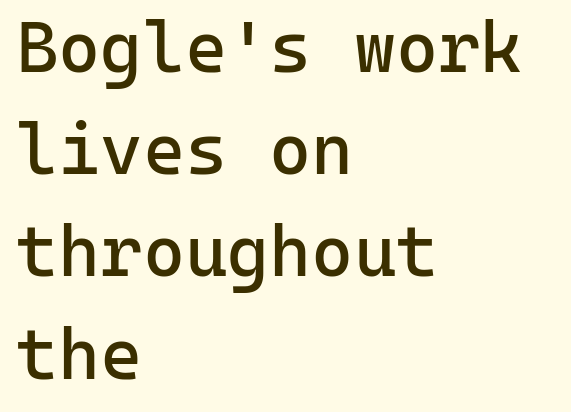
The image shows 72 px regular-weight sans-serif type, upright, monospaced; set left-aligned, normal line spacing (1.42x), normal letter spacing, not underlined; low stroke contrast and a medium x-height.
